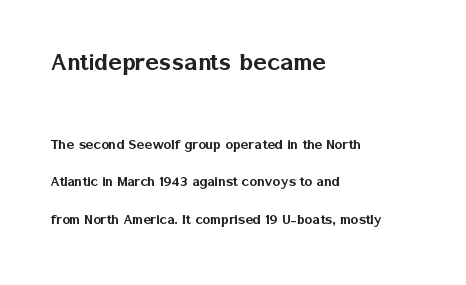
You could fit nearly another row in the gap between these rows. These lines are composed in type without serifs. This rendering leaves character spacing at its baseline value. The string is rendered with underlining switched off. Proportional: the letters do not fall into vertical columns.
